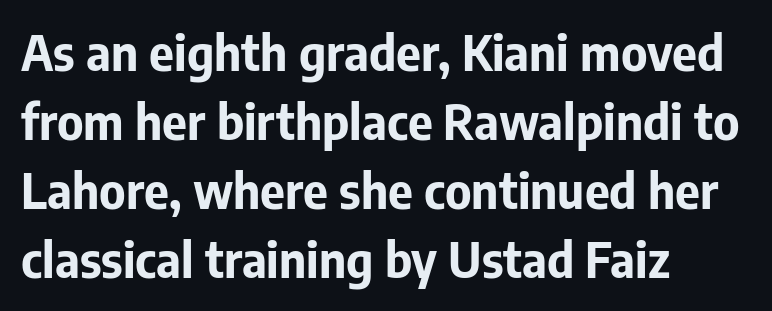
{"serif": "no", "italic": "no", "bold": "yes", "weight": "bold", "width": "normal", "stroke_contrast": "low", "x_height": "medium", "monospaced": "no", "underline": "no", "align": "left", "line_spacing": "normal", "line_spacing_ratio": 1.44, "letter_spacing": "normal", "letter_spacing_em": 0.0, "glyph_px": 48}
